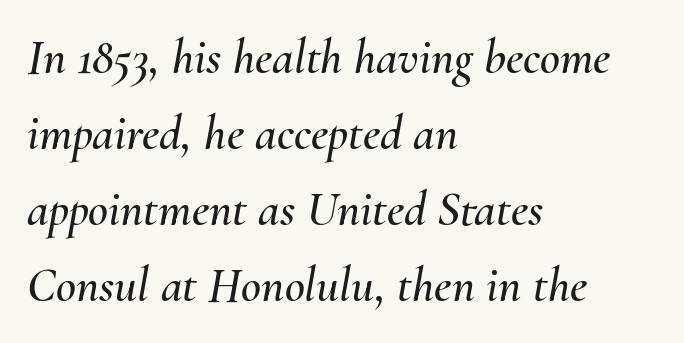
{"italic": "yes", "lean": "right", "slant_degrees": 10, "width": "normal", "stroke_contrast": "medium", "x_height": "small", "monospaced": "no", "underline": "no", "align": "left", "line_spacing": "normal", "line_spacing_ratio": 1.55, "letter_spacing": "normal", "letter_spacing_em": 0.0, "glyph_px": 49}
